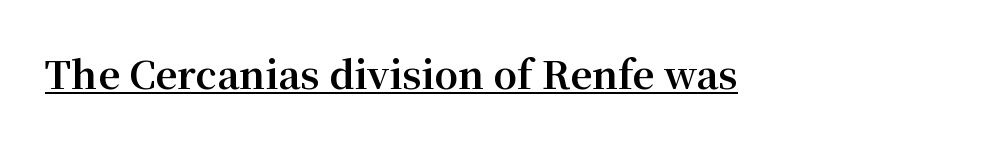
Q: Is the text bold? A: Yes.
Q: Is the text italic (slanted)? A: No, it is upright.
Q: Is the typeface a serif or a sans-serif typeface? A: Serif.
Q: Is the text underlined? A: Yes.
Q: Is the spacing between letters normal or unusually wide? A: Normal.
Q: Width (condensed, normal, or wide)? A: Normal.
Q: Stroke contrast? A: Medium.
Q: x-height? A: Medium.
Q: Monospaced? A: No.
